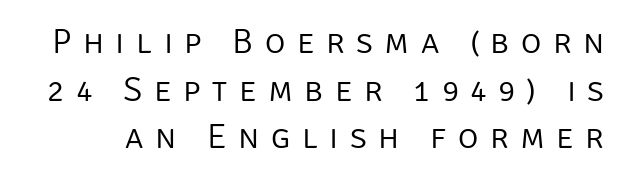
{"serif": "no", "italic": "no", "bold": "no", "weight": "light", "width": "normal", "stroke_contrast": "low", "x_height": "large", "monospaced": "no", "underline": "no", "line_spacing": "normal", "line_spacing_ratio": 1.36, "letter_spacing": "wide", "letter_spacing_em": 0.33, "glyph_px": 35}
